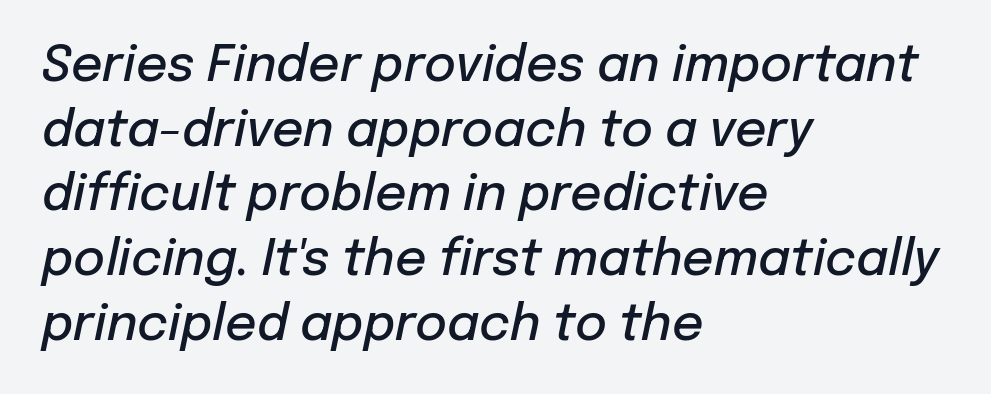
Q: Is the text bold? A: Semi-bold.
Q: Is the text italic (slanted)? A: Yes, it leans right by about 12 degrees.
Q: Is the text underlined? A: No.
Q: How is the paragraph aligned? A: Left-aligned.
Q: Is the spacing between letters normal or unusually wide? A: Normal.
Q: Is the spacing between lines tight, normal or loose? A: Normal.
Q: Width (condensed, normal, or wide)? A: Normal.
Q: Stroke contrast? A: Low.
Q: x-height? A: Medium.
Q: Monospaced? A: No.
